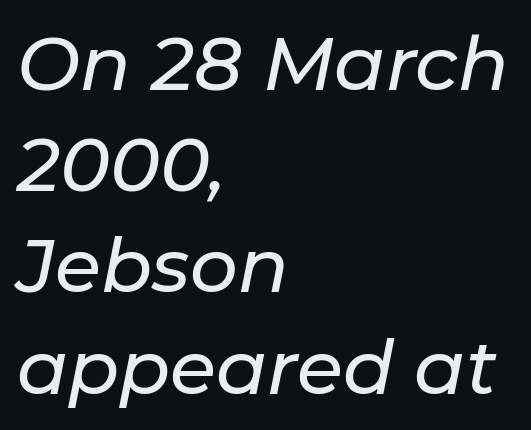
Regular leading. Is this a fixed-width face? No — the glyphs have proportional, varying widths. The letters are slanted; this is an italic face. The glyphs are unaccompanied by any horizontal stroke below them.
